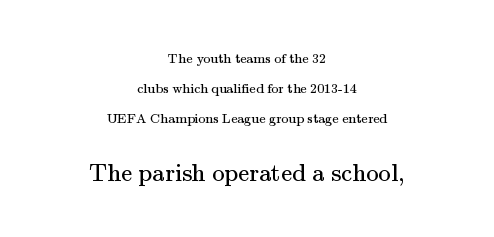
The block sitting lower on the canvas is the one with enlarged characters. The strip under each line holds only bare page. Every stem runs plumb, perpendicular to the baseline. Horizontally, the lines are justified to the midpoint only. Loosely led — the rows are spread out.
